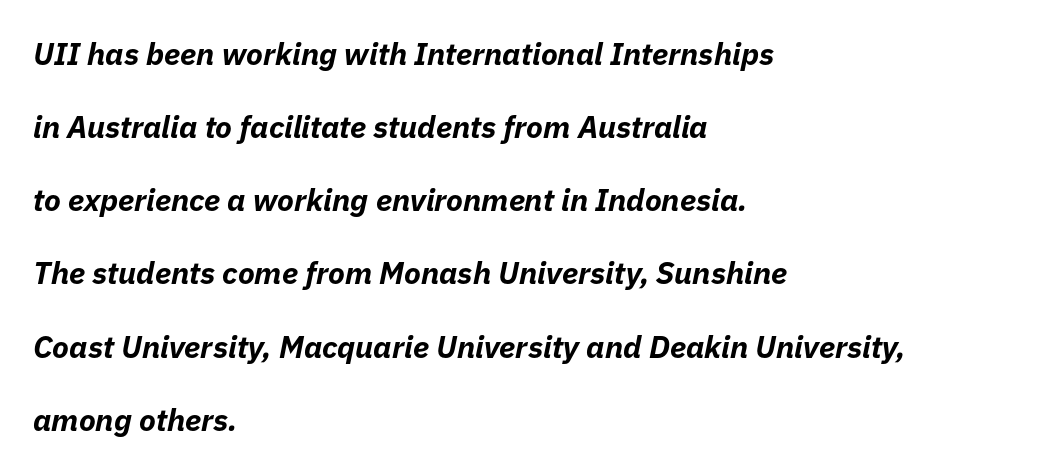
{"italic": "yes", "lean": "right", "slant_degrees": 11, "bold": "yes", "weight": "bold", "width": "normal", "stroke_contrast": "low", "x_height": "medium", "monospaced": "no", "underline": "no", "align": "left", "line_spacing": "loose", "line_spacing_ratio": 2.36, "letter_spacing": "normal", "letter_spacing_em": 0.0, "glyph_px": 31}
